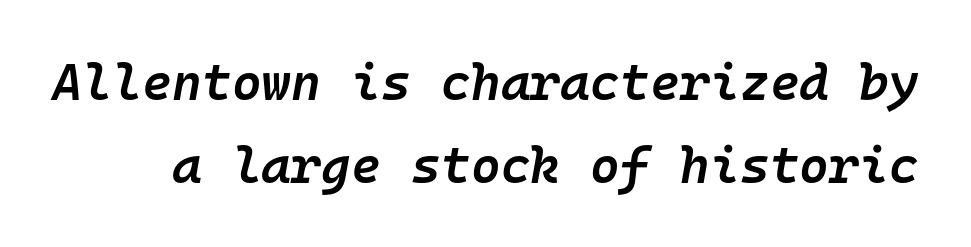
The face used here is monospaced, like something from a code editor. The line texture is even and compact thanks to regular tracking. Each row of text sits above clean, open space. Stems and bowls a touch heavier than normal — semibold. The passage shown leans; its letterforms are oblique. The rows are spaced the way most documents space them.
